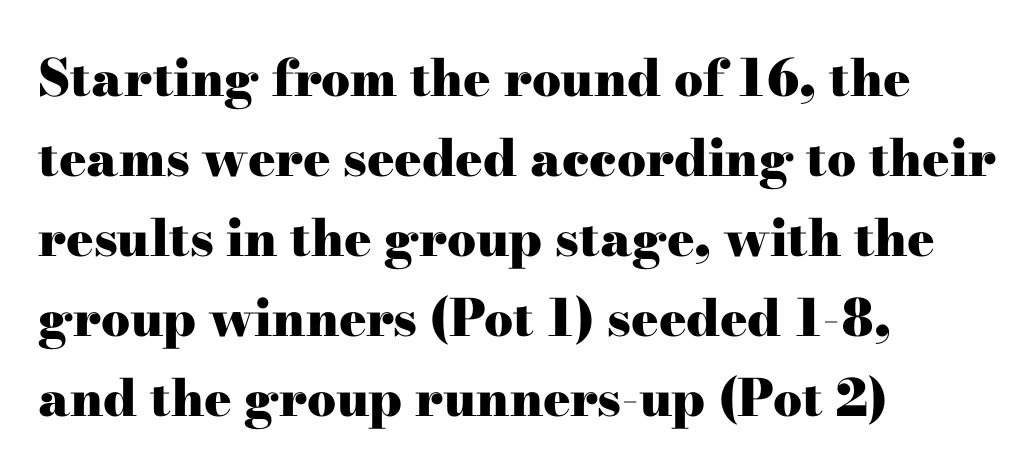
{"serif": "yes", "italic": "no", "bold": "yes", "weight": "heavy", "width": "wide", "stroke_contrast": "high", "x_height": "small", "monospaced": "no", "underline": "no", "align": "left", "line_spacing": "normal", "line_spacing_ratio": 1.57, "letter_spacing": "normal", "letter_spacing_em": 0.0, "glyph_px": 51}
